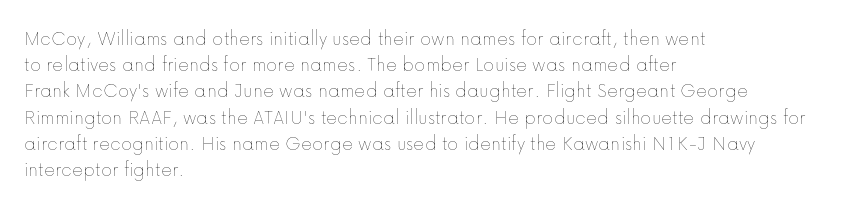
Does extra space separate the letters? No, they use regular spacing. Layout note: lines flush left. The area under the type is left untouched. This reads as an unemphasized weight, regular at the heaviest. This is roman type, the default non-slanted kind. Vertical spacing — default.
